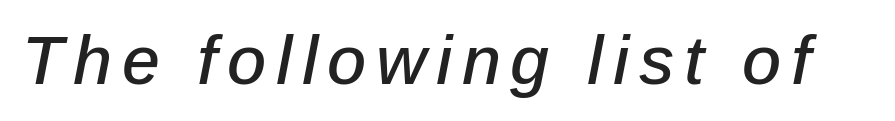
The lettering tilts uniformly, giving the passage an italic look. Lines of text with bare space underneath. This sample has the flowing, uneven cadence of proportional lettering.
